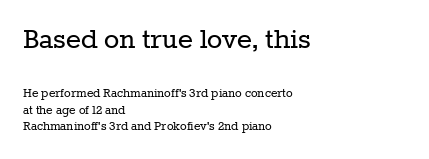
{"serif": "yes", "italic": "no", "bold": "no", "weight": "regular", "width": "normal", "stroke_contrast": "low", "x_height": "medium", "monospaced": "no", "underline": "no", "align": "left", "line_spacing_ratio": 1.18, "letter_spacing": "normal", "letter_spacing_em": 0.0, "larger_block": "first", "size_ratio": 2.29, "glyph_px": 32}
